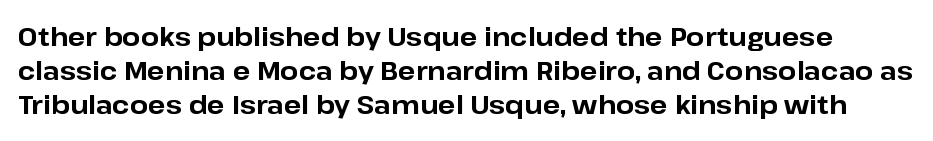
Q: Is the text bold? A: Yes.
Q: Is the text italic (slanted)? A: No, it is upright.
Q: Is the text underlined? A: No.
Q: Is the spacing between letters normal or unusually wide? A: Normal.
Q: Is the spacing between lines tight, normal or loose? A: Normal.
